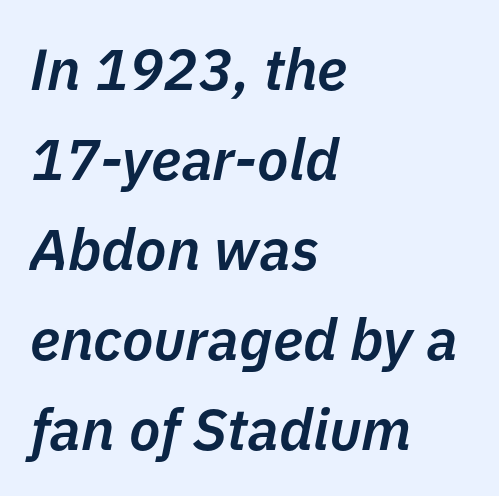
The image shows 58 px semibold type, italic (leaning right); set left-aligned, normal line spacing (1.55x), normal letter spacing, not underlined; low stroke contrast and a medium x-height.
